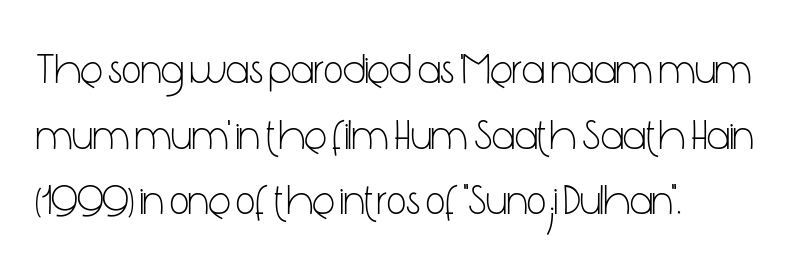
Q: Is the text bold? A: No.
Q: Is the text italic (slanted)? A: No, it is upright.
Q: Is the typeface a serif or a sans-serif typeface? A: Sans-serif.
Q: Is the text underlined? A: No.
Q: How is the paragraph aligned? A: Left-aligned.
Q: Is the spacing between letters normal or unusually wide? A: Normal.
Q: Is the spacing between lines tight, normal or loose? A: Normal.
Q: Width (condensed, normal, or wide)? A: Condensed.
Q: Stroke contrast? A: Low.
Q: x-height? A: Medium.
Q: Monospaced? A: No.
